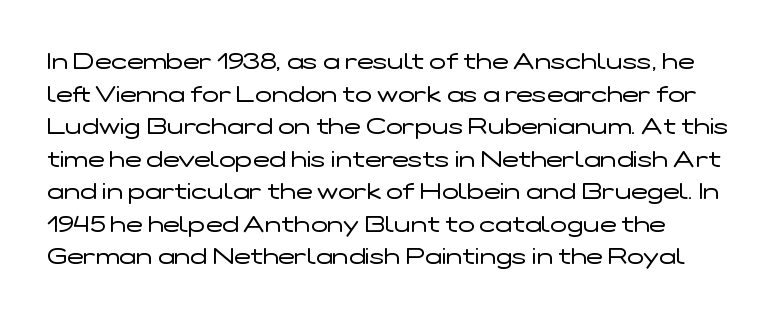
No heavy texture on the line: the type isn't bold. Vertical strokes here are truly vertical. Honestly, there is no underline to notice here at all. Vertical spacing — default. Look at the tracking — it's just the regular setting, nothing added.
